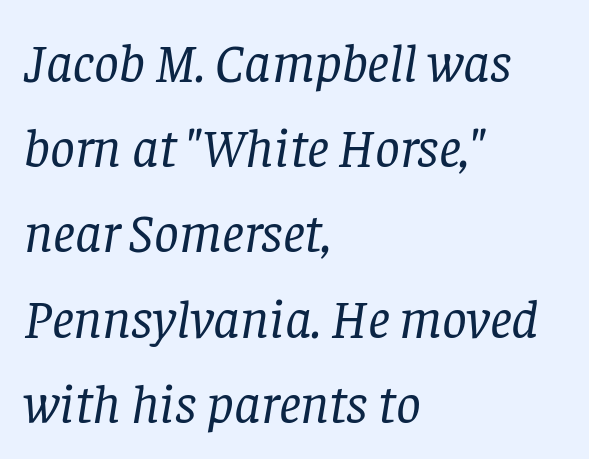
Q: Is the text bold? A: No.
Q: Is the text italic (slanted)? A: Yes, it leans right by about 8 degrees.
Q: Is the typeface a serif or a sans-serif typeface? A: Serif.
Q: Is the text underlined? A: No.
Q: How is the paragraph aligned? A: Left-aligned.
Q: Is the spacing between letters normal or unusually wide? A: Normal.
Q: Is the spacing between lines tight, normal or loose? A: Normal.
Q: Width (condensed, normal, or wide)? A: Normal.
Q: Stroke contrast? A: Low.
Q: x-height? A: Large.
Q: Monospaced? A: No.
